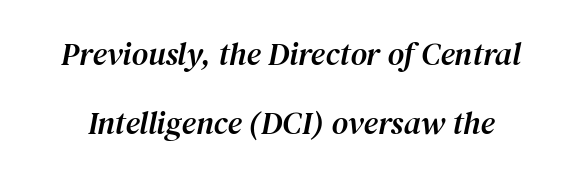
The image shows 32 px serif type, italic (leaning right); set loose line spacing (2.15x), normal letter spacing, not underlined; medium stroke contrast and a medium x-height.
